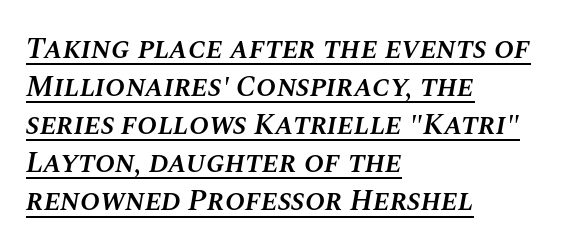
Line beginnings align vertically; line endings do not. Reading down the column, the eye jumps a familiar distance to each next line. Glyph-to-glyph distance matches everyday printed text. Beneath each row of characters lies a ruled line. A typesetter would call this proportional, since set widths differ per character.
